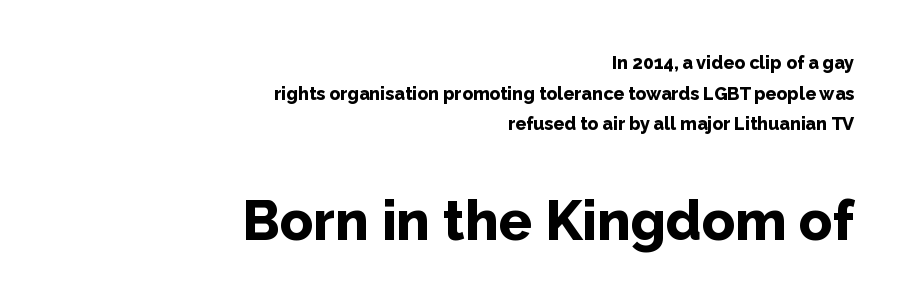
Q: Is the text bold? A: Yes.
Q: Is the text italic (slanted)? A: No, it is upright.
Q: Is the typeface a serif or a sans-serif typeface? A: Sans-serif.
Q: Is the text underlined? A: No.
Q: How is the paragraph aligned? A: Right-aligned.
Q: Is the spacing between letters normal or unusually wide? A: Normal.
Q: Is the spacing between lines tight, normal or loose? A: Normal.
Q: Which block of text is set in a larger size, the first (top) or the second (bottom)? A: The second (bottom) one.
Q: Width (condensed, normal, or wide)? A: Normal.
Q: Stroke contrast? A: Low.
Q: x-height? A: Medium.
Q: Monospaced? A: No.
